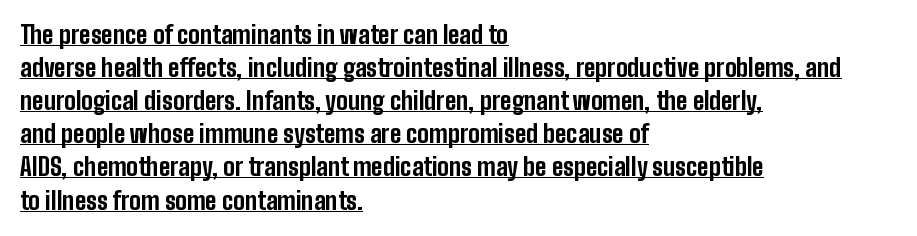
The image shows 24 px bold type, upright; set left-aligned, normal line spacing (1.38x), normal letter spacing, underlined.
